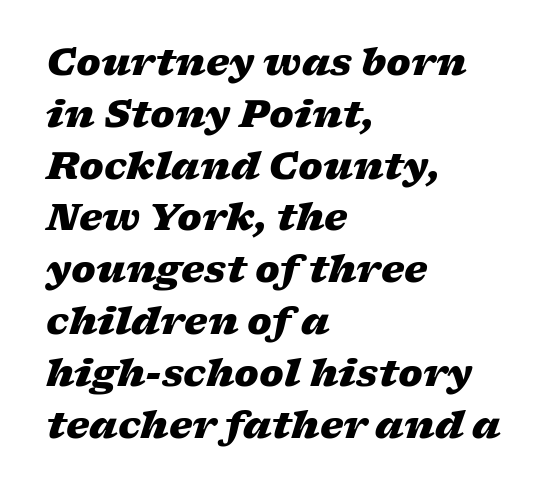
{"italic": "yes", "lean": "right", "slant_degrees": 17, "bold": "yes", "weight": "heavy", "width": "wide", "stroke_contrast": "low", "x_height": "medium", "monospaced": "no", "underline": "no", "align": "left", "line_spacing": "normal", "line_spacing_ratio": 1.4, "letter_spacing": "normal", "letter_spacing_em": 0.0, "glyph_px": 37}
